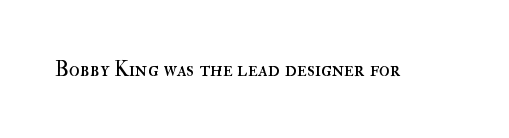
The image shows 22 px text type, upright; set normal letter spacing, not underlined.
